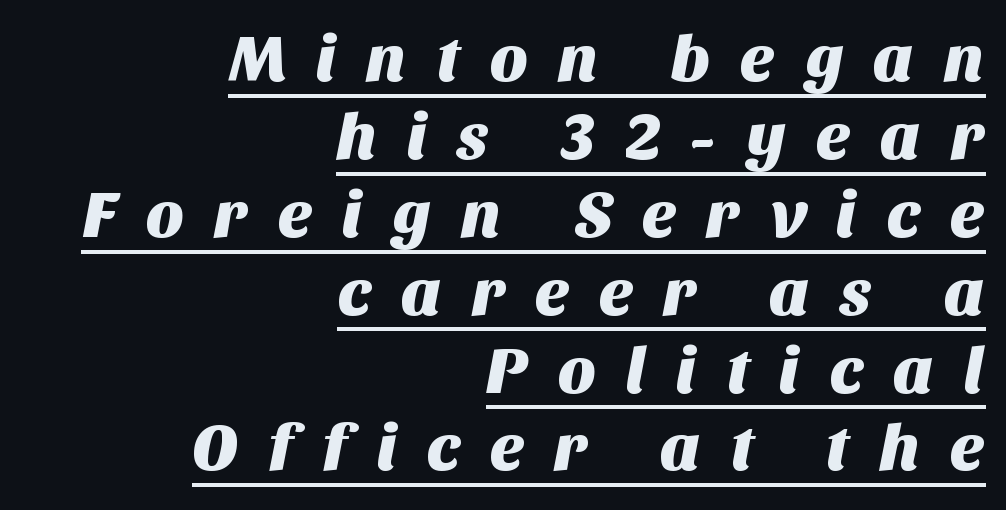
The image shows 66 px sans-serif type; set right-aligned, line spacing 1.18x, unusually wide letter spacing (+0.44 em), underlined; medium stroke contrast and a large x-height.
